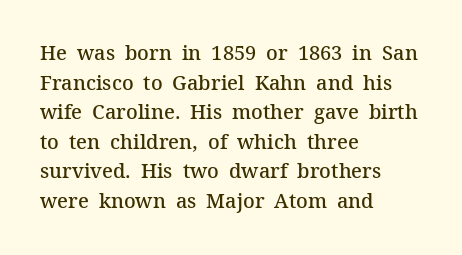
The image shows 20 px text type, upright; set left-aligned, normal line spacing (1.48x), normal letter spacing, not underlined.
